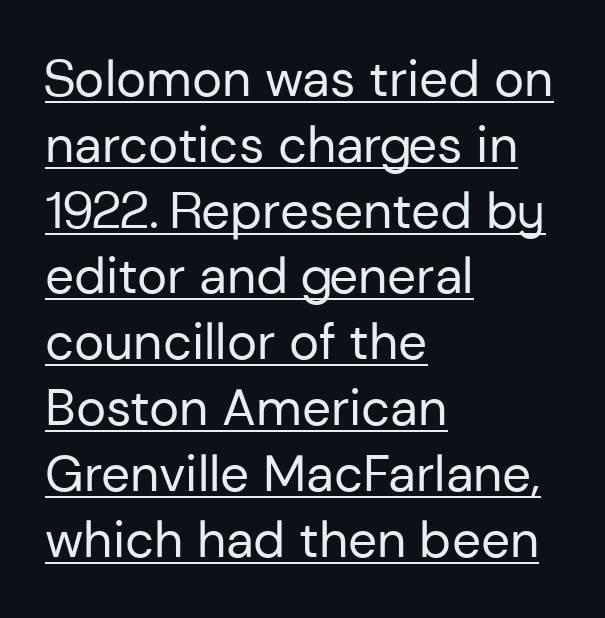
The image shows 51 px regular-weight sans-serif type, upright; set left-aligned, normal line spacing (1.29x), normal letter spacing, underlined; low stroke contrast and a medium x-height.
